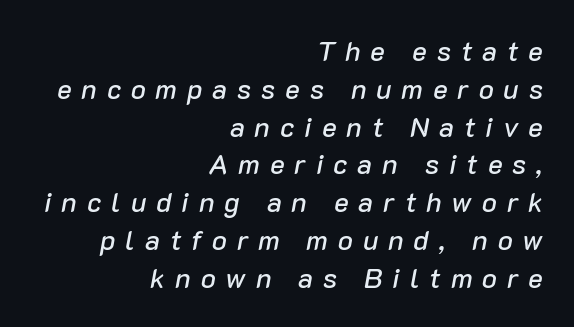
{"italic": "yes", "lean": "right", "slant_degrees": 10, "width": "normal", "stroke_contrast": "low", "x_height": "medium", "monospaced": "no", "underline": "no", "align": "right", "line_spacing": "normal", "line_spacing_ratio": 1.35, "letter_spacing": "wide", "letter_spacing_em": 0.35, "glyph_px": 28}
